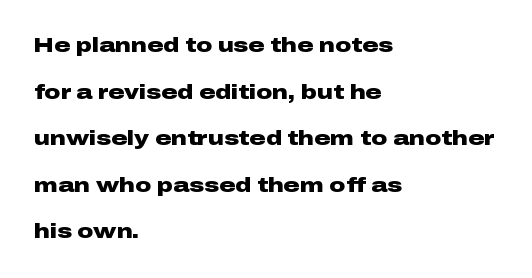
The image shows 20 px bold type, upright; set left-aligned, loose line spacing (2.33x), normal letter spacing, not underlined.
